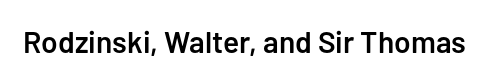
Q: Is the text bold? A: Semi-bold.
Q: Is the text italic (slanted)? A: No, it is upright.
Q: Is the typeface a serif or a sans-serif typeface? A: Sans-serif.
Q: Is the text underlined? A: No.
Q: Is the spacing between letters normal or unusually wide? A: Normal.
Q: Width (condensed, normal, or wide)? A: Normal.
Q: Stroke contrast? A: Low.
Q: x-height? A: Medium.
Q: Monospaced? A: No.
